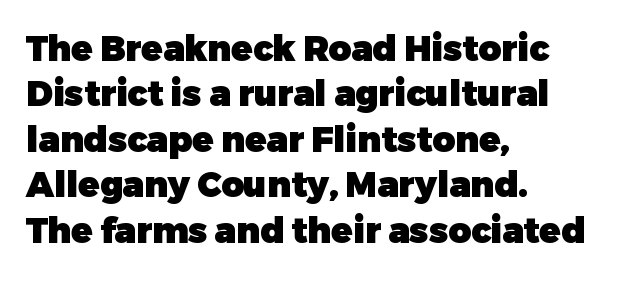
{"serif": "no", "italic": "no", "bold": "yes", "weight": "heavy", "width": "normal", "stroke_contrast": "low", "x_height": "medium", "monospaced": "no", "underline": "no", "align": "left", "line_spacing": "normal", "line_spacing_ratio": 1.3, "letter_spacing": "normal", "letter_spacing_em": 0.0, "glyph_px": 35}
